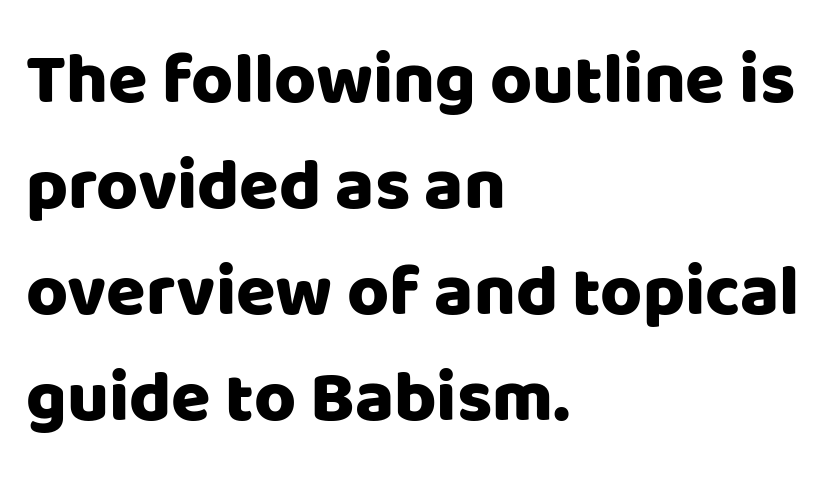
Q: Is the text italic (slanted)? A: No, it is upright.
Q: Is the typeface a serif or a sans-serif typeface? A: Sans-serif.
Q: Is the text underlined? A: No.
Q: How is the paragraph aligned? A: Left-aligned.
Q: Is the spacing between letters normal or unusually wide? A: Normal.
Q: Is the spacing between lines tight, normal or loose? A: Normal.
Q: Width (condensed, normal, or wide)? A: Normal.
Q: Stroke contrast? A: Low.
Q: x-height? A: Large.
Q: Monospaced? A: No.
